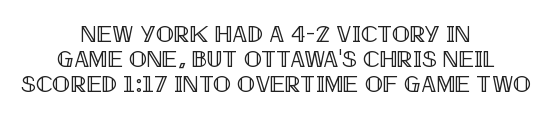
Q: Is the text italic (slanted)? A: No, it is upright.
Q: Is the text underlined? A: No.
Q: How is the paragraph aligned? A: Centered.
Q: Is the spacing between letters normal or unusually wide? A: Normal.
Q: Is the spacing between lines tight, normal or loose? A: Tight.
